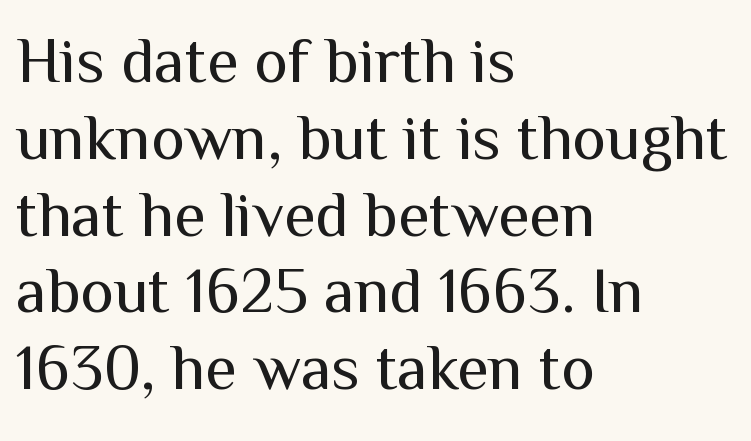
Q: Is the text bold? A: No.
Q: Is the text italic (slanted)? A: No, it is upright.
Q: Is the typeface a serif or a sans-serif typeface? A: Sans-serif.
Q: Is the text underlined? A: No.
Q: How is the paragraph aligned? A: Left-aligned.
Q: Is the spacing between letters normal or unusually wide? A: Normal.
Q: Width (condensed, normal, or wide)? A: Normal.
Q: Stroke contrast? A: Medium.
Q: x-height? A: Medium.
Q: Monospaced? A: No.
